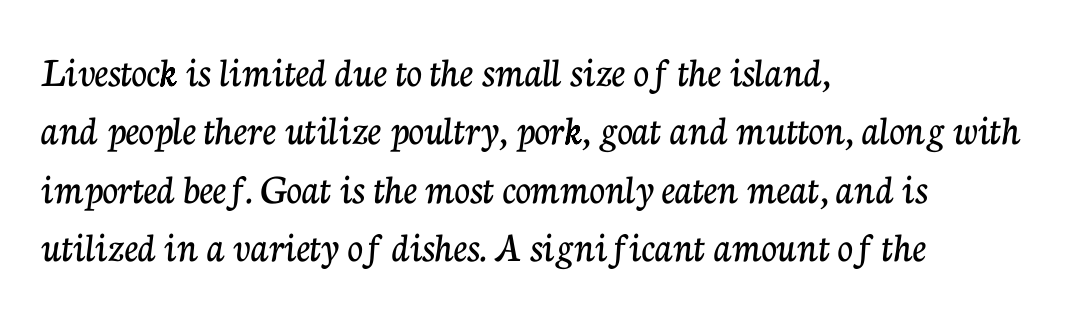
{"serif": "yes", "width": "normal", "stroke_contrast": "low", "x_height": "medium", "monospaced": "no", "underline": "no", "align": "left", "line_spacing": "normal", "line_spacing_ratio": 1.36, "letter_spacing": "normal", "letter_spacing_em": 0.0, "glyph_px": 43}
